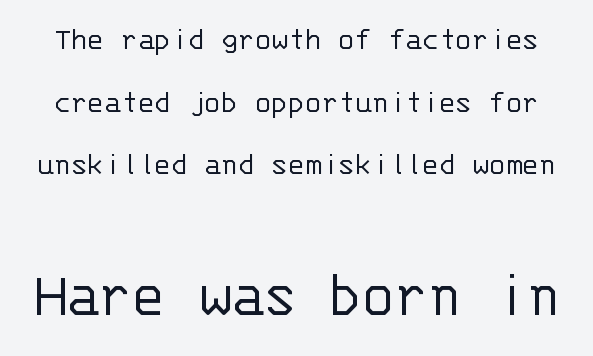
Q: Is the text bold? A: No.
Q: Is the text italic (slanted)? A: No, it is upright.
Q: Is the typeface a serif or a sans-serif typeface? A: Sans-serif.
Q: Is the text underlined? A: No.
Q: Is the spacing between letters normal or unusually wide? A: Normal.
Q: Which block of text is set in a larger size, the first (top) or the second (bottom)? A: The second (bottom) one.
Q: Width (condensed, normal, or wide)? A: Normal.
Q: Stroke contrast? A: Low.
Q: x-height? A: Large.
Q: Monospaced? A: Yes.
